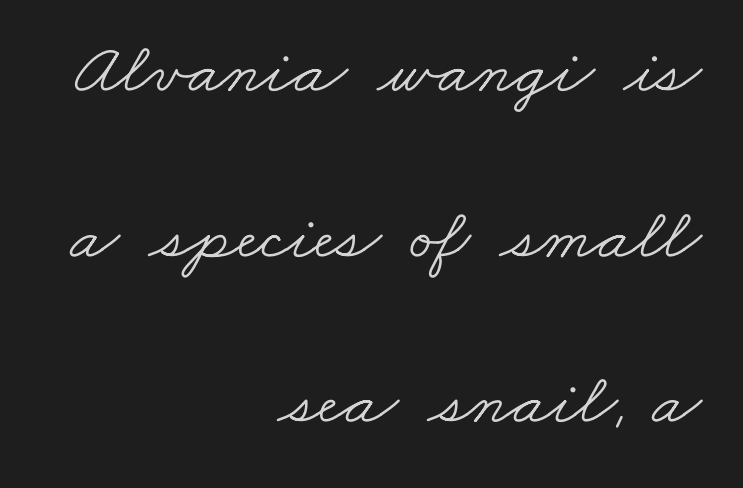
Q: Is the text bold? A: No.
Q: Is the typeface a serif or a sans-serif typeface? A: Serif.
Q: Is the text underlined? A: No.
Q: How is the paragraph aligned? A: Right-aligned.
Q: Is the spacing between letters normal or unusually wide? A: Normal.
Q: Is the spacing between lines tight, normal or loose? A: Loose.
Q: Width (condensed, normal, or wide)? A: Wide.
Q: Stroke contrast? A: Low.
Q: x-height? A: Small.
Q: Monospaced? A: No.
